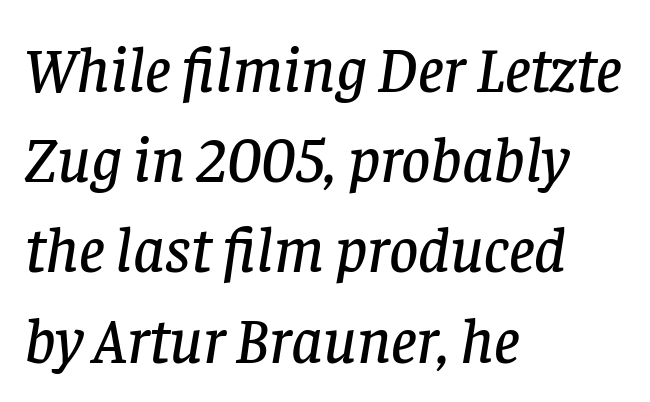
{"serif": "yes", "italic": "yes", "lean": "right", "slant_degrees": 8, "width": "normal", "stroke_contrast": "low", "x_height": "large", "monospaced": "no", "underline": "no", "align": "left", "line_spacing": "normal", "line_spacing_ratio": 1.41, "letter_spacing": "normal", "letter_spacing_em": 0.0, "glyph_px": 64}
